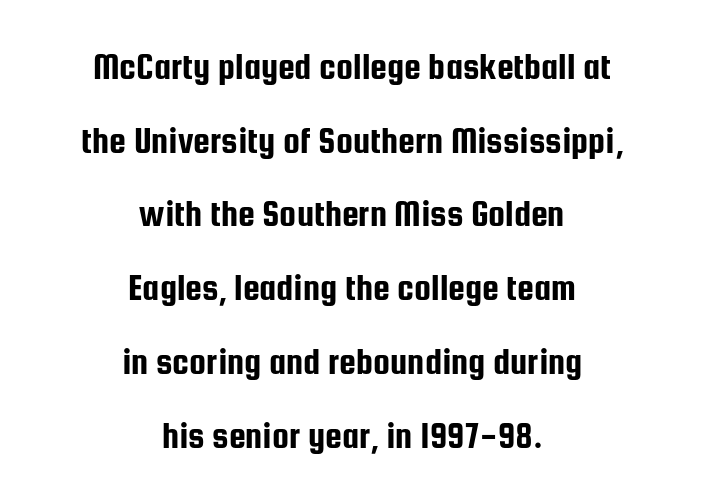
Rendered with straight, roman letterforms. This sample trades compactness for vertical openness between lines. The face used here is a sans, in the tradition of grotesques and geometrics. This sample has the flowing, uneven cadence of proportional lettering. The line texture is even and compact thanks to regular tracking.
